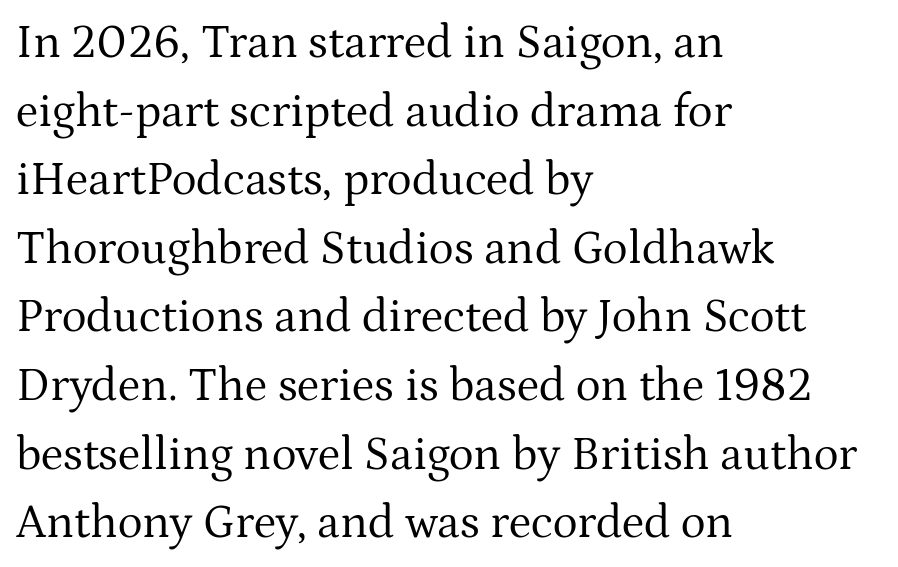
{"serif": "yes", "italic": "no", "bold": "no", "weight": "regular", "width": "normal", "stroke_contrast": "medium", "x_height": "medium", "monospaced": "no", "underline": "no", "align": "left", "line_spacing": "normal", "line_spacing_ratio": 1.46, "letter_spacing": "normal", "letter_spacing_em": 0.0, "glyph_px": 47}
